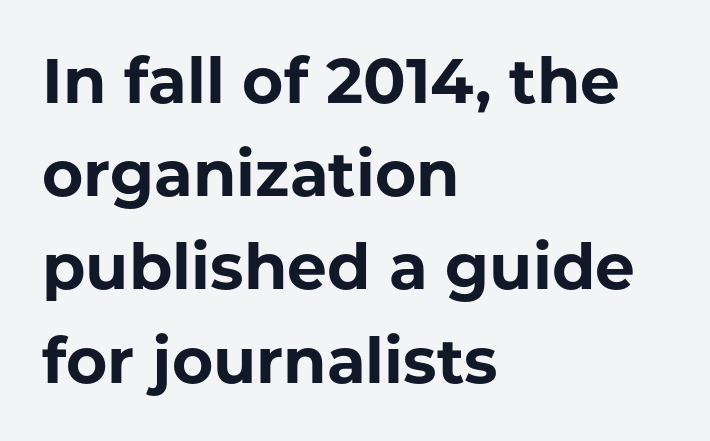
{"serif": "no", "italic": "no", "bold": "yes", "weight": "bold", "width": "normal", "stroke_contrast": "low", "x_height": "medium", "monospaced": "no", "underline": "no", "align": "left", "line_spacing": "normal", "line_spacing_ratio": 1.48, "letter_spacing": "normal", "letter_spacing_em": 0.0, "glyph_px": 63}
